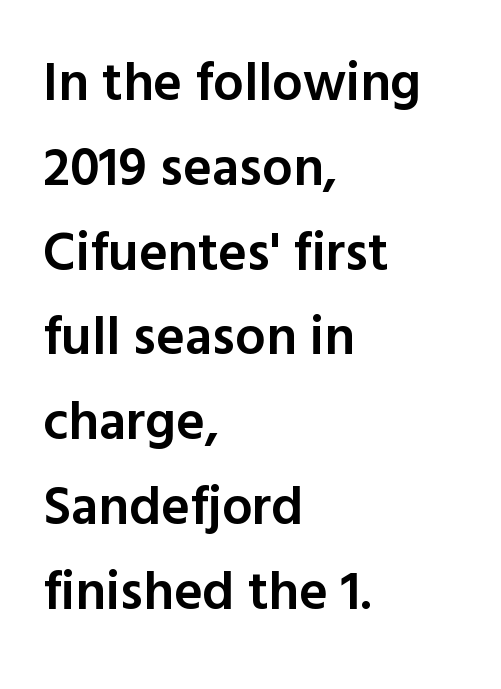
{"serif": "no", "italic": "no", "bold": "semi", "weight": "semibold", "width": "normal", "x_height": "medium", "monospaced": "no", "underline": "no", "align": "left", "line_spacing": "normal", "line_spacing_ratio": 1.57, "letter_spacing": "normal", "letter_spacing_em": 0.0, "glyph_px": 54}
